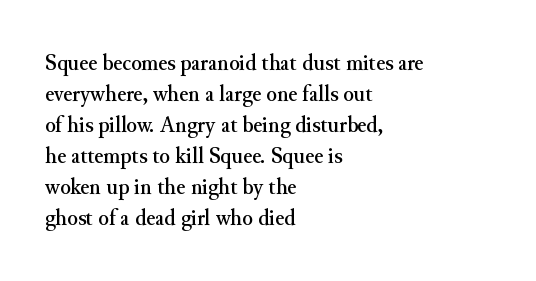
The rag falls on the right side of this text block. How would I describe the line gaps? Plain and ordinary. Ordinary non-slanted type is in use. The gaps between neighbouring characters are ordinary and unremarkable.
